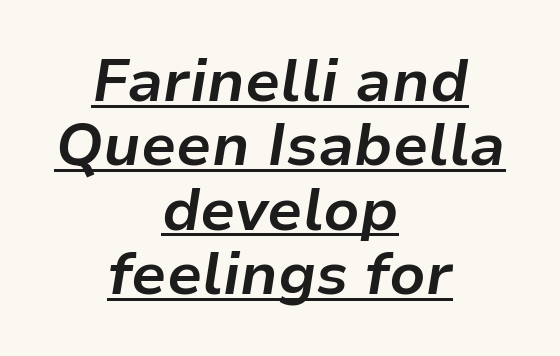
Q: Is the text bold? A: Yes.
Q: Is the text italic (slanted)? A: Yes, it leans right by about 9 degrees.
Q: Is the text underlined? A: Yes.
Q: How is the paragraph aligned? A: Centered.
Q: Is the spacing between letters normal or unusually wide? A: Normal.
Q: Is the spacing between lines tight, normal or loose? A: Tight.
Q: Width (condensed, normal, or wide)? A: Normal.
Q: Stroke contrast? A: Low.
Q: x-height? A: Medium.
Q: Monospaced? A: No.
